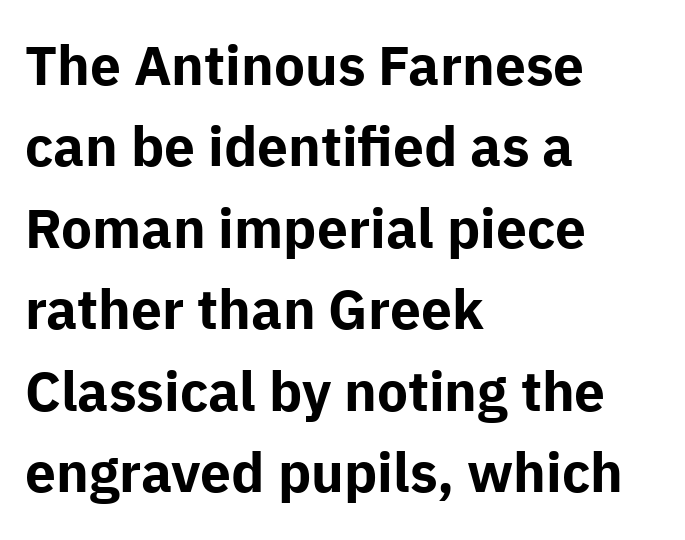
The image shows 55 px bold sans-serif type, upright; set left-aligned, normal line spacing (1.48x), normal letter spacing, not underlined; low stroke contrast and a medium x-height.
